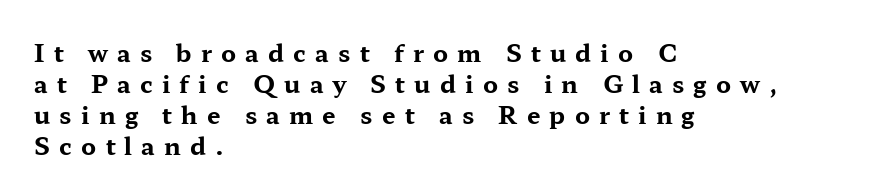
Q: Is the text bold? A: Yes.
Q: Is the text italic (slanted)? A: No, it is upright.
Q: Is the text underlined? A: No.
Q: How is the paragraph aligned? A: Left-aligned.
Q: Is the spacing between letters normal or unusually wide? A: Unusually wide.
Q: Is the spacing between lines tight, normal or loose? A: Normal.
